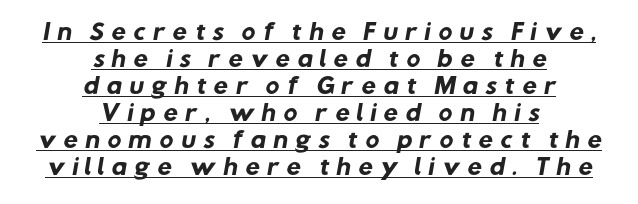
Q: Is the text bold? A: Yes.
Q: Is the text underlined? A: Yes.
Q: How is the paragraph aligned? A: Centered.
Q: Is the spacing between letters normal or unusually wide? A: Unusually wide.
Q: Is the spacing between lines tight, normal or loose? A: Normal.
